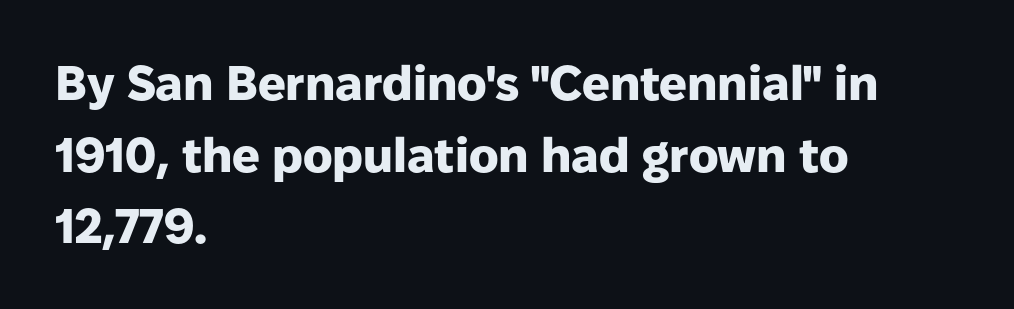
The lettering stays uniformly vertical, giving the passage a roman look. Any mark beneath the type? The region is blank. Do the characters align in a grid? No, the font is proportional. What stands out about the letter spacing? Nothing — it is the standard amount.
